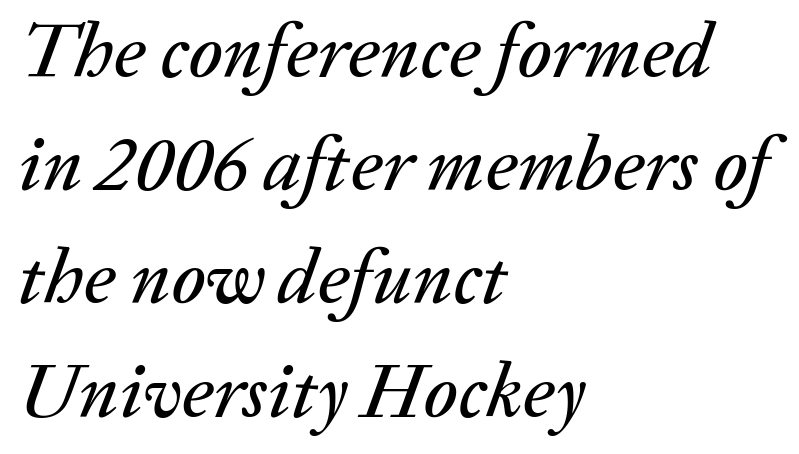
{"italic": "yes", "lean": "right", "slant_degrees": 20, "width": "normal", "stroke_contrast": "low", "x_height": "medium", "monospaced": "no", "underline": "no", "align": "left", "line_spacing": "normal", "line_spacing_ratio": 1.47, "letter_spacing": "normal", "letter_spacing_em": 0.0, "glyph_px": 77}
